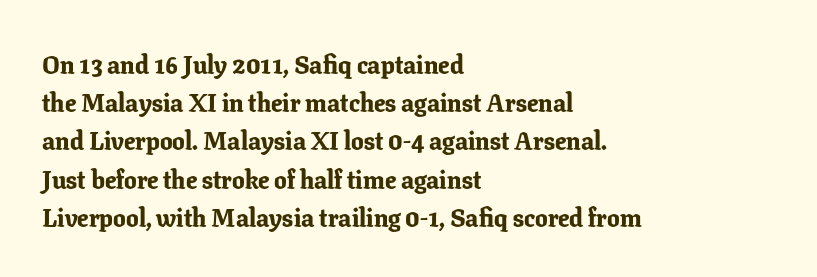
The image shows 25 px bold type, upright; set left-aligned, normal line spacing (1.53x), normal letter spacing, not underlined.
